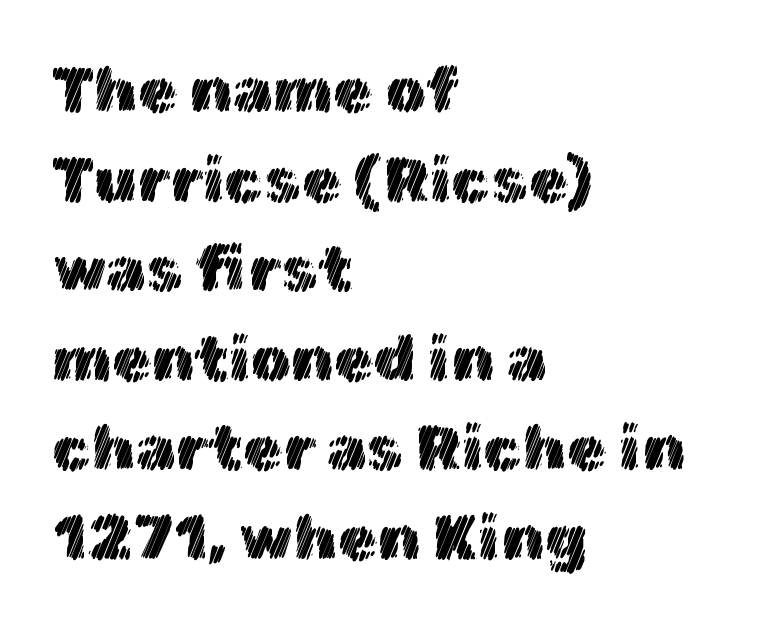
The image shows 64 px text type, upright; set left-aligned, normal line spacing (1.4x), normal letter spacing, not underlined; a medium x-height.
